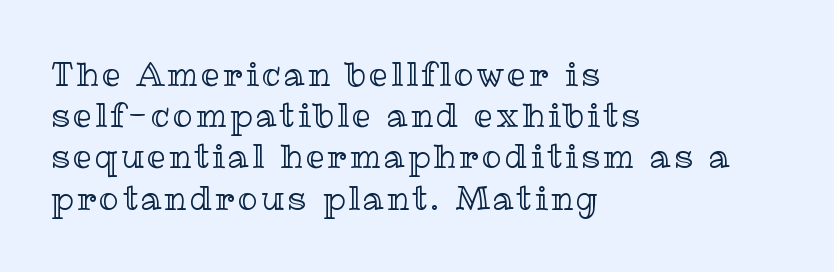
Vertical spacing — default. Left-aligned paragraph, ragged on the right. The font's upright variant was chosen for this text. These lines are rendered in a variable-pitch font. Rule under the text: the space is simply empty.
